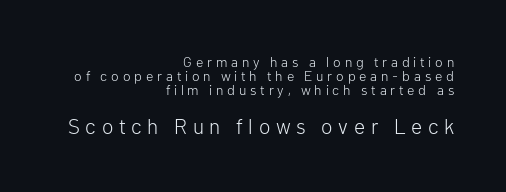
{"italic": "no", "bold": "no", "underline": "no", "align": "right", "line_spacing": "tight", "line_spacing_ratio": 1.01, "letter_spacing": "wide", "letter_spacing_em": 0.27, "larger_block": "second", "size_ratio": 1.5, "glyph_px": 21}
